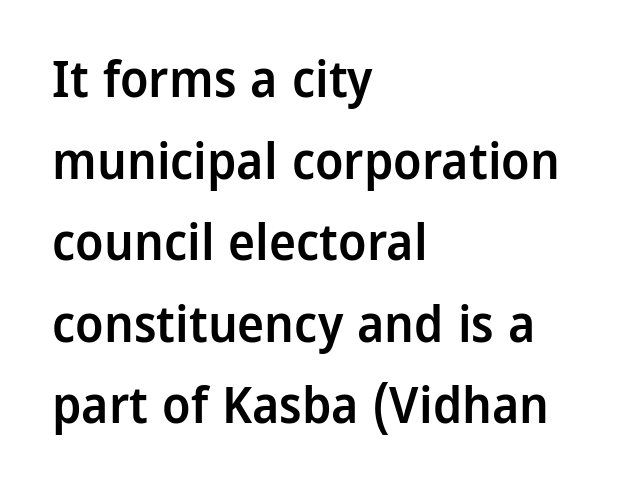
The image shows 51 px semibold sans-serif type, upright; set left-aligned, normal line spacing (1.6x), normal letter spacing, not underlined; low stroke contrast and a medium x-height.
